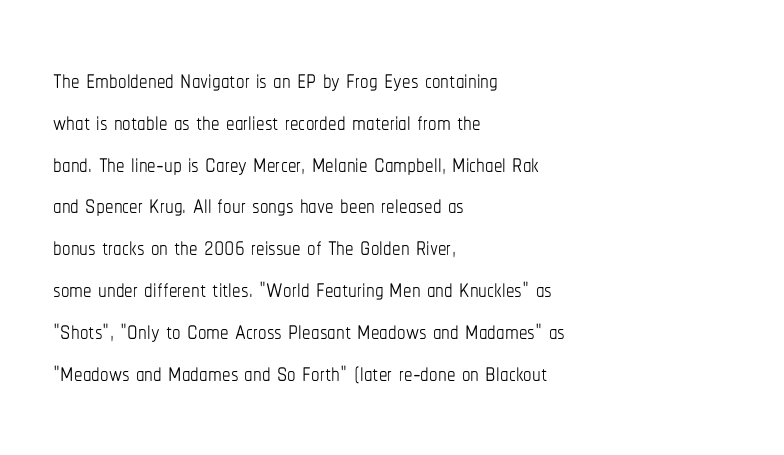
The image shows 34 px thin, condensed type, upright; set left-aligned, line spacing 1.23x, normal letter spacing, not underlined; low stroke contrast and a medium x-height.
